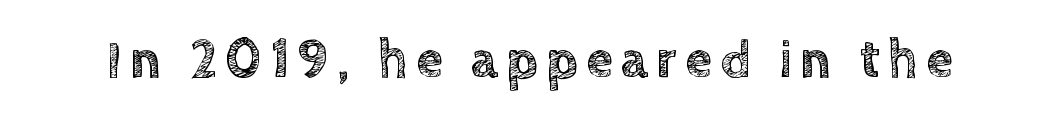
The image shows 54 px text type, upright; set not underlined; a large x-height.
